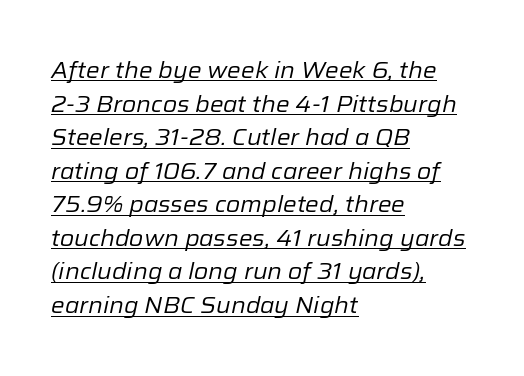
The image shows 23 px text type, italic (leaning right); set left-aligned, normal line spacing (1.46x), normal letter spacing, underlined.
